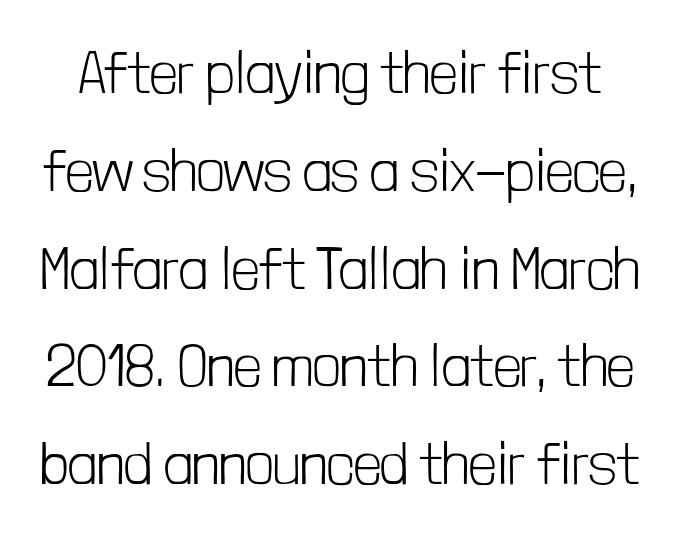
This sample has the flowing, uneven cadence of proportional lettering. The face used here is a sans, in the tradition of grotesques and geometrics. It's the straight-up-and-down kind of type. The space beneath each line is pristine and unruled. Nothing unusual about the tracking: characters are spaced as the font intends.
